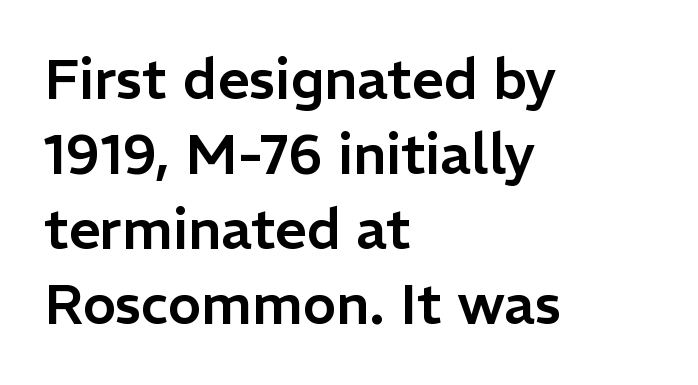
Q: Is the text italic (slanted)? A: No, it is upright.
Q: Is the typeface a serif or a sans-serif typeface? A: Sans-serif.
Q: Is the text underlined? A: No.
Q: How is the paragraph aligned? A: Left-aligned.
Q: Is the spacing between letters normal or unusually wide? A: Normal.
Q: Is the spacing between lines tight, normal or loose? A: Normal.
Q: Width (condensed, normal, or wide)? A: Normal.
Q: Stroke contrast? A: Low.
Q: x-height? A: Medium.
Q: Monospaced? A: No.
